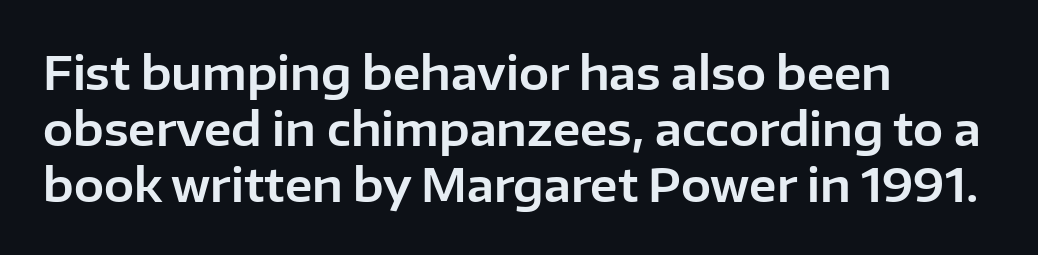
Q: Is the text italic (slanted)? A: No, it is upright.
Q: Is the typeface a serif or a sans-serif typeface? A: Sans-serif.
Q: Is the text underlined? A: No.
Q: How is the paragraph aligned? A: Left-aligned.
Q: Is the spacing between letters normal or unusually wide? A: Normal.
Q: Width (condensed, normal, or wide)? A: Normal.
Q: Stroke contrast? A: Low.
Q: x-height? A: Medium.
Q: Monospaced? A: No.
